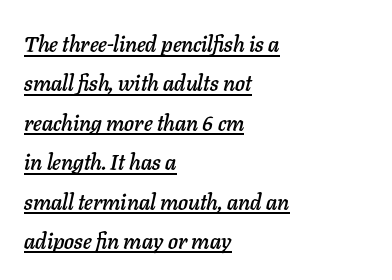
In designer terms, the underline attribute is active on this setting. Observe the lean: these are italic letterforms. This sample uses plain, unmodified letter spacing. Left-aligned paragraph, ragged on the right.
